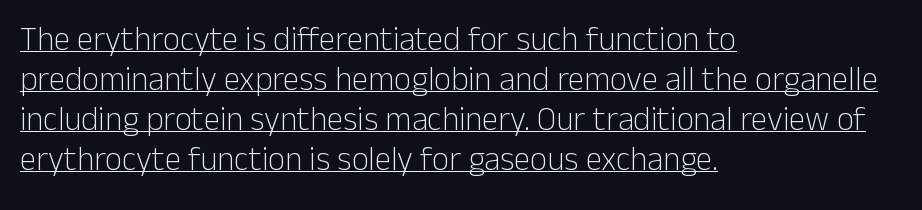
Q: Is the text bold? A: No.
Q: Is the text italic (slanted)? A: No, it is upright.
Q: Is the typeface a serif or a sans-serif typeface? A: Sans-serif.
Q: Is the text underlined? A: Yes.
Q: How is the paragraph aligned? A: Left-aligned.
Q: Is the spacing between letters normal or unusually wide? A: Normal.
Q: Width (condensed, normal, or wide)? A: Normal.
Q: Stroke contrast? A: Low.
Q: x-height? A: Medium.
Q: Monospaced? A: No.
